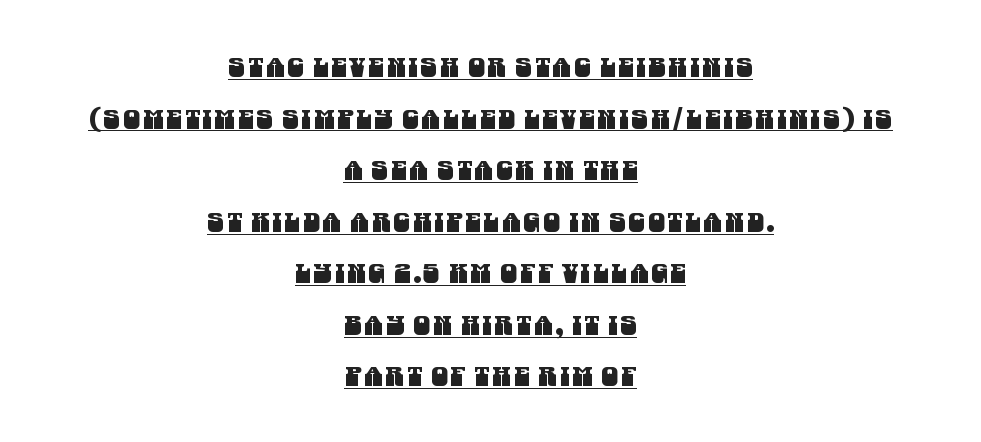
The image shows 27 px text type; set centered, loose line spacing (1.91x), underlined.
